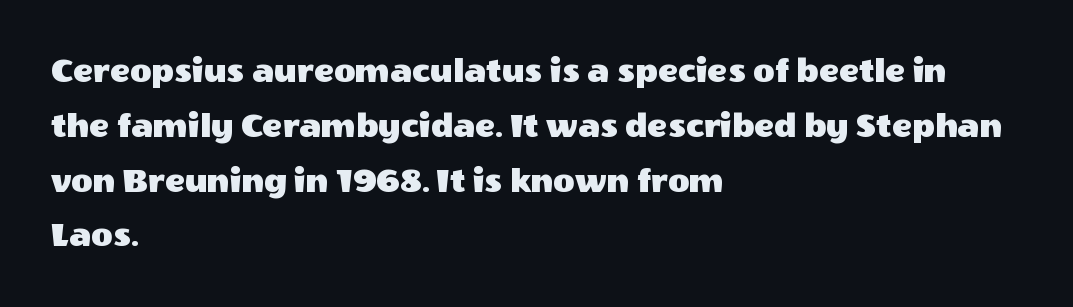
Every stem runs plumb, perpendicular to the baseline. The gap between lines stays unmarked. In terms of letterspacing, this is plain default setting. Check where the strokes stop: nothing finishes them off — pure sans. Students, observe: this is what conventionally led text looks like.
